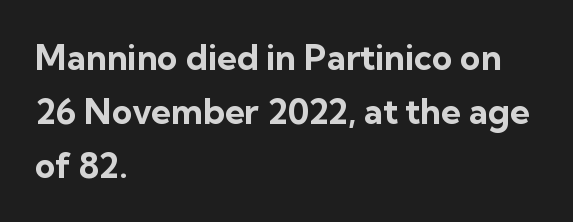
If you drew a line through each stem, it would be perfectly vertical. Character widths vary here, with narrow letters taking less room than wide ones. Students, this is bold: see how much ink each stroke carries. Line starts are locked; line ends wander. The baseline area is clear.
